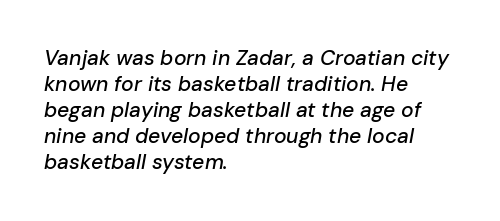
The image shows 21 px text type, italic (leaning right); set left-aligned, line spacing 1.24x, normal letter spacing, not underlined.
